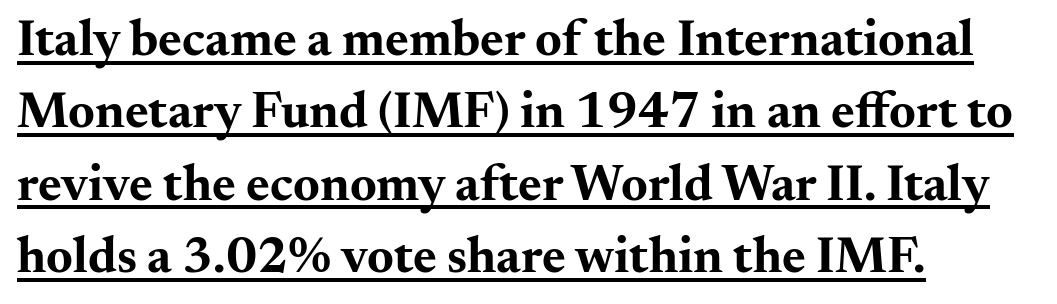
The setting favours the left margin, as ordinary paragraphs usually do. Characters follow at the spacing the type designer built in. On the weight axis this lands at bold, roughly 700. The characters display serif detailing at their extremities. The specimen reads as upright at a glance. Interline gaps are of average width in this sample.
